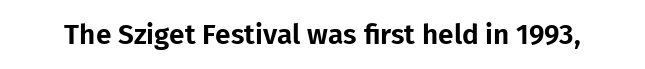
Q: Is the text italic (slanted)? A: No, it is upright.
Q: Is the typeface a serif or a sans-serif typeface? A: Sans-serif.
Q: Is the text underlined? A: No.
Q: Is the spacing between letters normal or unusually wide? A: Normal.
Q: Width (condensed, normal, or wide)? A: Normal.
Q: Stroke contrast? A: Low.
Q: x-height? A: Medium.
Q: Monospaced? A: No.
